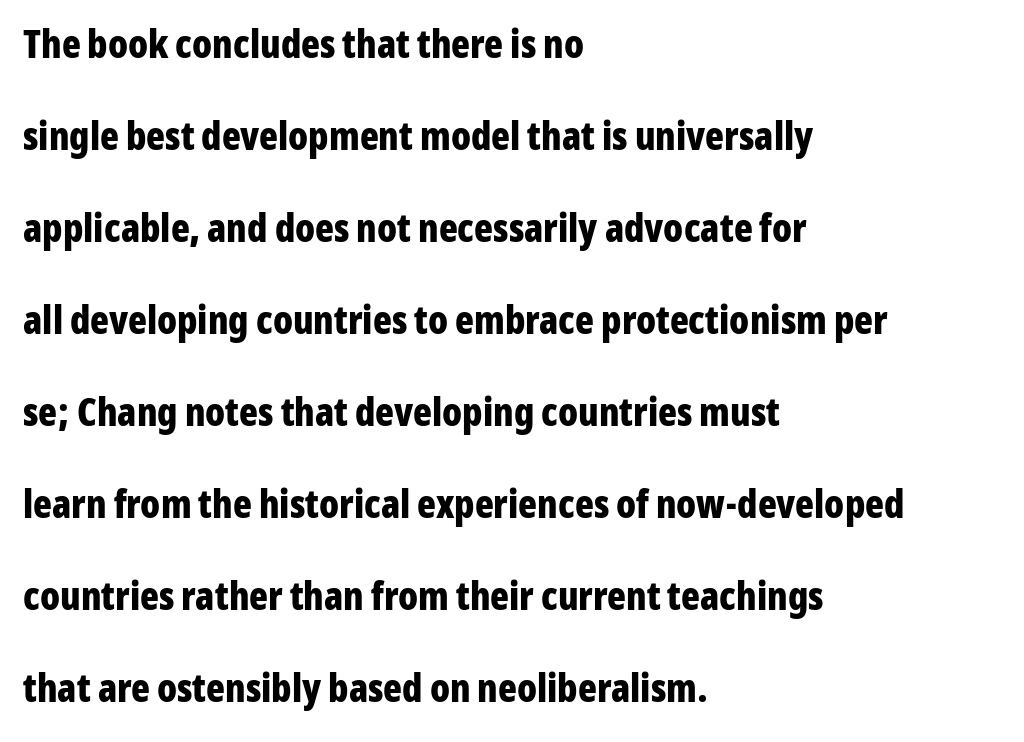
Q: Is the text bold? A: Yes.
Q: Is the text italic (slanted)? A: No, it is upright.
Q: Is the typeface a serif or a sans-serif typeface? A: Sans-serif.
Q: Is the text underlined? A: No.
Q: How is the paragraph aligned? A: Left-aligned.
Q: Is the spacing between letters normal or unusually wide? A: Normal.
Q: Is the spacing between lines tight, normal or loose? A: Loose.
Q: Width (condensed, normal, or wide)? A: Condensed.
Q: Stroke contrast? A: Low.
Q: x-height? A: Medium.
Q: Monospaced? A: No.
